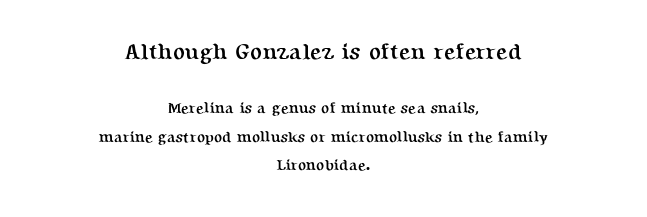
Chunky letters — that's bold for sure. The designer dialed line spacing up above the default. Is the letter spacing exaggerated? No — it looks like the ordinary default. The initial chunk of copy outweighs the following chunk in type size. Caption: multi-line text, centered on the measure.
